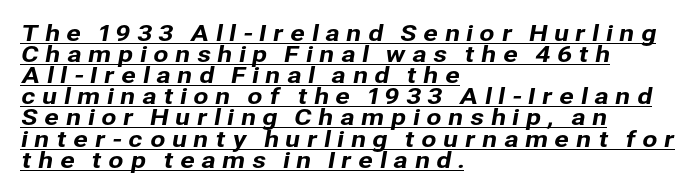
Q: Is the text underlined? A: Yes.
Q: How is the paragraph aligned? A: Left-aligned.
Q: Is the spacing between letters normal or unusually wide? A: Unusually wide.
Q: Is the spacing between lines tight, normal or loose? A: Tight.
